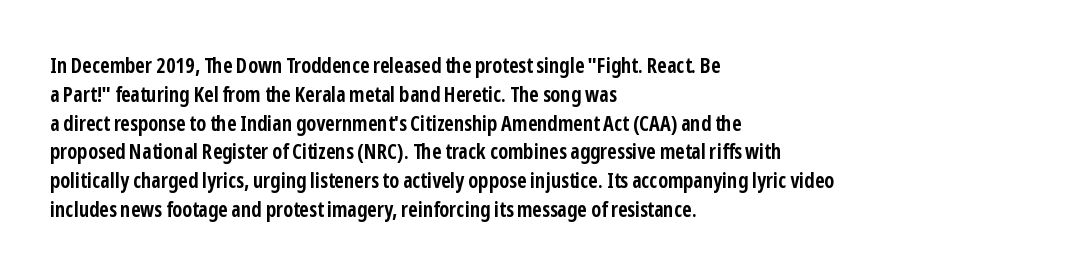
Q: Is the text bold? A: Yes.
Q: Is the text italic (slanted)? A: No, it is upright.
Q: Is the text underlined? A: No.
Q: How is the paragraph aligned? A: Left-aligned.
Q: Is the spacing between letters normal or unusually wide? A: Normal.
Q: Is the spacing between lines tight, normal or loose? A: Normal.
